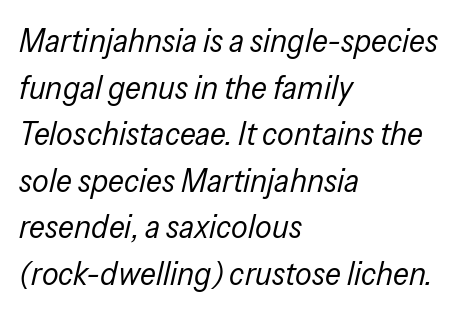
You could call the tracking neutral — neither tight nor loose. Each row of text sits above clean, open space. Layout note: lines flush left. This sample keeps an unexceptional amount of space between lines. Notice how the stems are inclined rather than vertical — that's the hallmark of italics. Proportional: the letters do not fall into vertical columns.
